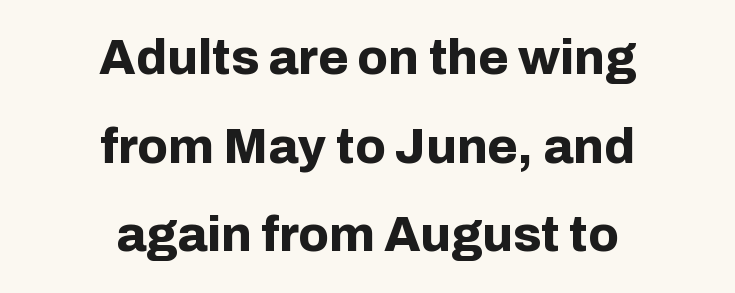
Q: Is the text bold? A: Yes.
Q: Is the text italic (slanted)? A: No, it is upright.
Q: Is the typeface a serif or a sans-serif typeface? A: Sans-serif.
Q: Is the text underlined? A: No.
Q: How is the paragraph aligned? A: Centered.
Q: Is the spacing between letters normal or unusually wide? A: Normal.
Q: Width (condensed, normal, or wide)? A: Normal.
Q: Stroke contrast? A: Low.
Q: x-height? A: Medium.
Q: Monospaced? A: No.
